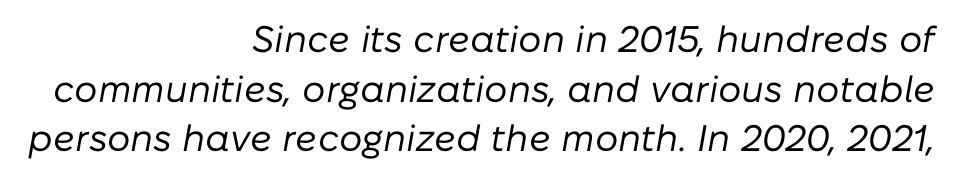
A bare baseline throughout the passage. Notice how the stems are inclined rather than vertical — that's the hallmark of italics. Heaviness? Minimal to ordinary, like unemphasized prose. How would I describe the line gaps? Plain and ordinary.
